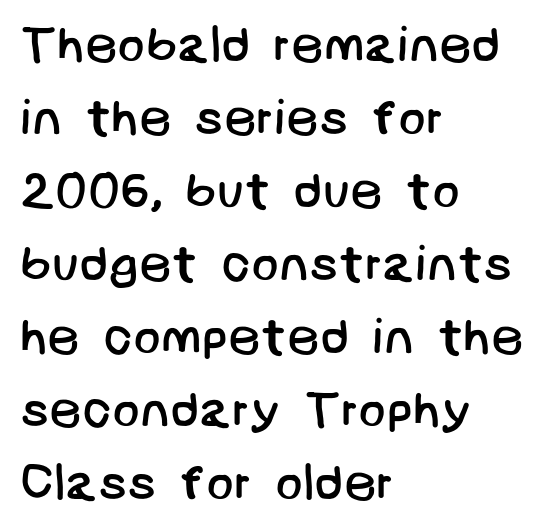
{"serif": "no", "bold": "no", "weight": "regular", "width": "normal", "stroke_contrast": "low", "x_height": "large", "underline": "no", "align": "left", "line_spacing": "normal", "line_spacing_ratio": 1.43, "letter_spacing": "normal", "letter_spacing_em": 0.0, "glyph_px": 51}
